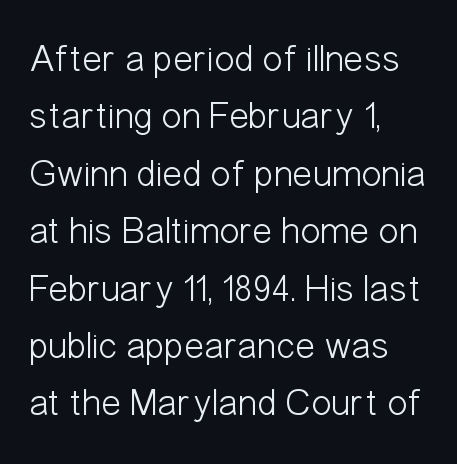
These lines sit exactly where default settings would place them. Short note: letters normally spaced. No feet cap the strokes, marking this as sans-serif type. Only glyphs here, with clear space below each row. Alignment: flush left.
